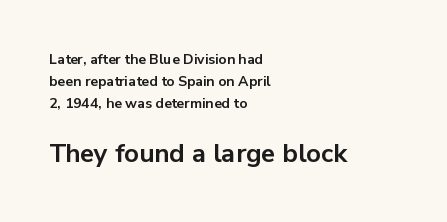
Q: Is the text bold? A: Yes.
Q: Is the text italic (slanted)? A: No, it is upright.
Q: Is the text underlined? A: No.
Q: How is the paragraph aligned? A: Left-aligned.
Q: Is the spacing between letters normal or unusually wide? A: Normal.
Q: Is the spacing between lines tight, normal or loose? A: Normal.
Q: Which block of text is set in a larger size, the first (top) or the second (bottom)? A: The second (bottom) one.
